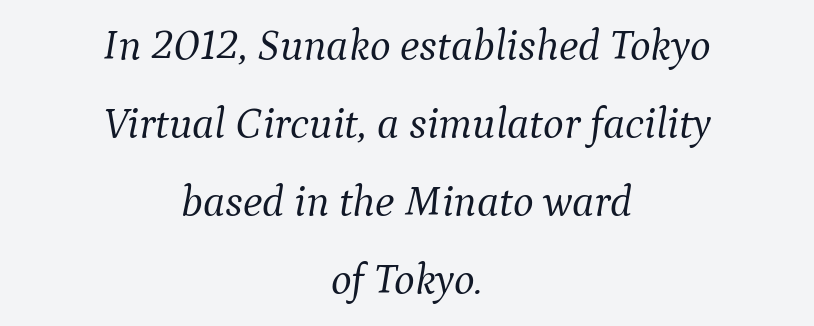
{"serif": "yes", "italic": "yes", "lean": "right", "slant_degrees": 9, "bold": "no", "weight": "light", "width": "normal", "stroke_contrast": "medium", "x_height": "medium", "monospaced": "no", "underline": "no", "align": "center", "line_spacing_ratio": 1.77, "letter_spacing": "normal", "letter_spacing_em": 0.0, "glyph_px": 44}
